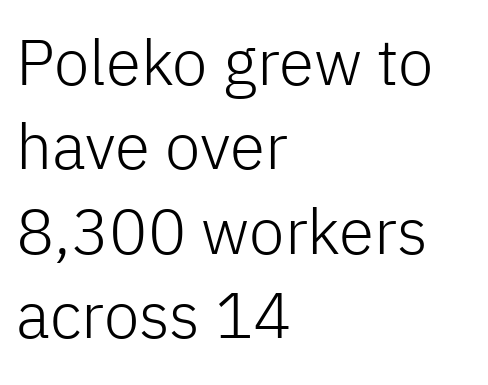
The image shows 64 px light sans-serif type, upright; set left-aligned, normal line spacing (1.32x), normal letter spacing, not underlined; low stroke contrast and a medium x-height.
